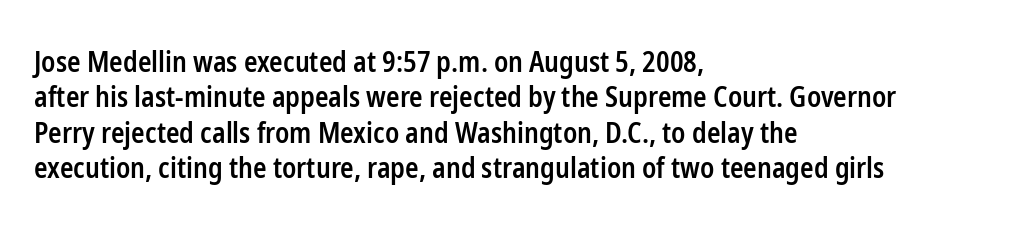
{"serif": "no", "italic": "no", "bold": "semi", "weight": "semibold", "width": "condensed", "stroke_contrast": "low", "x_height": "medium", "monospaced": "no", "underline": "no", "align": "left", "line_spacing": "normal", "line_spacing_ratio": 1.26, "letter_spacing": "normal", "letter_spacing_em": 0.0, "glyph_px": 28}
